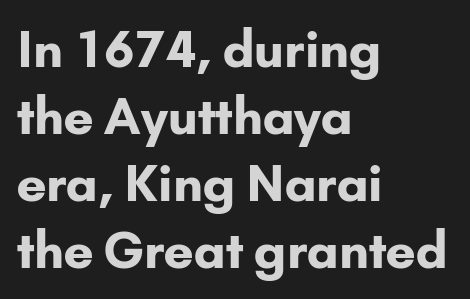
{"serif": "no", "italic": "no", "bold": "yes", "weight": "bold", "width": "normal", "stroke_contrast": "low", "x_height": "small", "monospaced": "no", "underline": "no", "align": "left", "line_spacing": "normal", "line_spacing_ratio": 1.34, "letter_spacing": "normal", "letter_spacing_em": 0.0, "glyph_px": 50}
